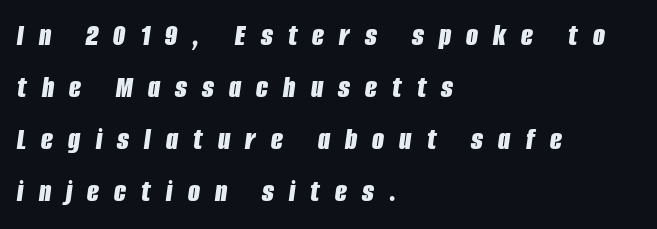
The characters look thick and weighty, a clear bold. The gaps between neighbouring characters are conspicuously large. The words here are not underlined. A typesetter would mark this as italic. Horizontal bands of white between lines are of average thickness.
